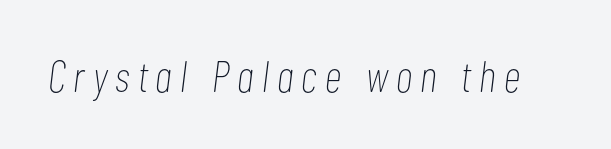
Q: Is the text bold? A: No.
Q: Is the text italic (slanted)? A: Yes, it leans right by about 7 degrees.
Q: Is the text underlined? A: No.
Q: Width (condensed, normal, or wide)? A: Condensed.
Q: Stroke contrast? A: Low.
Q: x-height? A: Medium.
Q: Monospaced? A: No.
